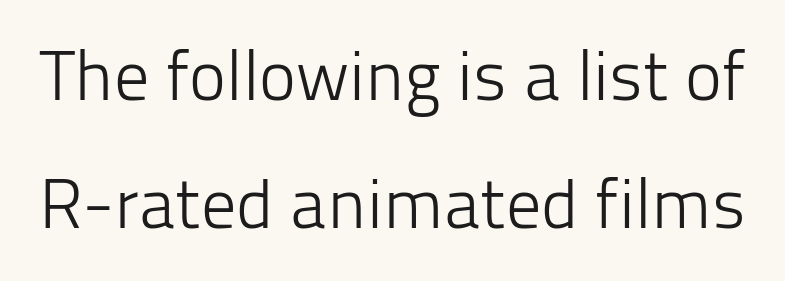
Q: Is the text bold? A: No.
Q: Is the text italic (slanted)? A: No, it is upright.
Q: Is the typeface a serif or a sans-serif typeface? A: Sans-serif.
Q: Is the text underlined? A: No.
Q: Is the spacing between letters normal or unusually wide? A: Normal.
Q: Width (condensed, normal, or wide)? A: Normal.
Q: Stroke contrast? A: Low.
Q: x-height? A: Medium.
Q: Monospaced? A: No.
